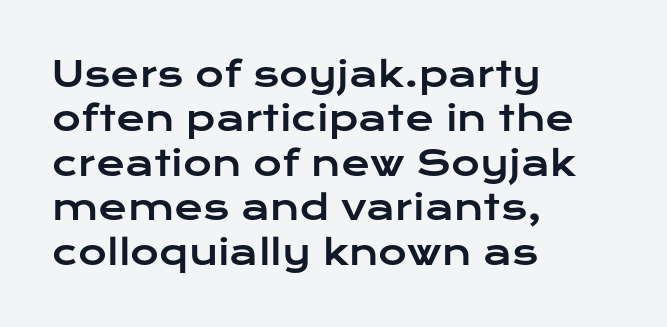
The image shows 35 px wide sans-serif type, upright; set left-aligned, normal line spacing (1.27x), normal letter spacing, not underlined; low stroke contrast and a medium x-height.
